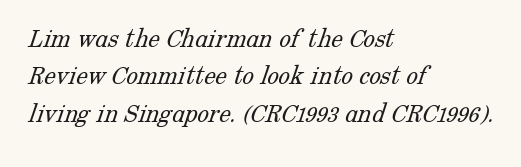
Q: Is the text bold? A: No.
Q: Is the typeface a serif or a sans-serif typeface? A: Serif.
Q: Is the text underlined? A: No.
Q: How is the paragraph aligned? A: Left-aligned.
Q: Is the spacing between letters normal or unusually wide? A: Normal.
Q: Is the spacing between lines tight, normal or loose? A: Normal.
Q: Width (condensed, normal, or wide)? A: Normal.
Q: Stroke contrast? A: Low.
Q: x-height? A: Medium.
Q: Monospaced? A: No.
